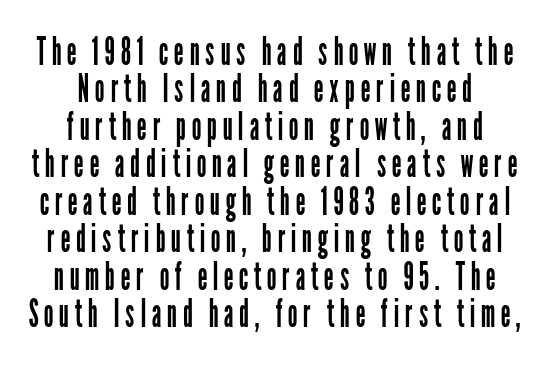
{"serif": "no", "italic": "no", "bold": "no", "weight": "regular", "width": "condensed", "stroke_contrast": "low", "x_height": "medium", "monospaced": "no", "underline": "no", "align": "center", "line_spacing": "tight", "line_spacing_ratio": 0.96, "glyph_px": 39}
